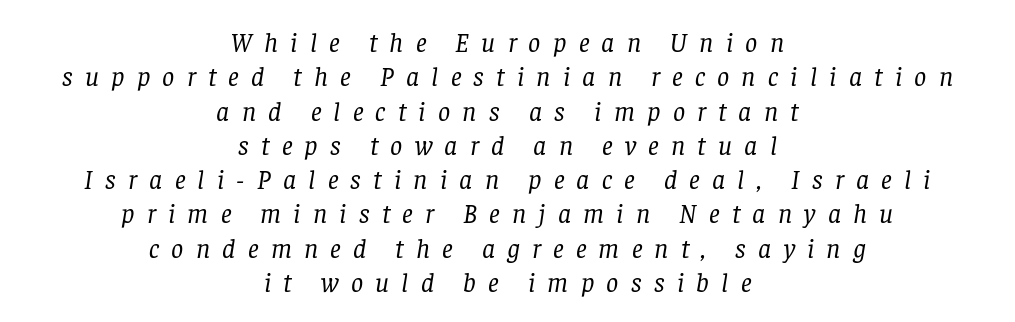
Rendered with sloped, italic letterforms. Does the leading feel generous? No, just average. The strip under each line holds only bare page. Horizontal alignment here is central, giving a formal, balanced look. The tracking reads as deliberately expanded to a designer's eye.
